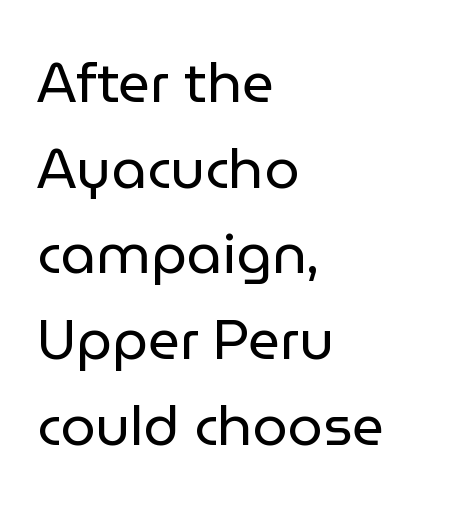
Q: Is the text bold? A: No.
Q: Is the text italic (slanted)? A: No, it is upright.
Q: Is the typeface a serif or a sans-serif typeface? A: Sans-serif.
Q: Is the text underlined? A: No.
Q: How is the paragraph aligned? A: Left-aligned.
Q: Is the spacing between letters normal or unusually wide? A: Normal.
Q: Is the spacing between lines tight, normal or loose? A: Normal.
Q: Width (condensed, normal, or wide)? A: Normal.
Q: Stroke contrast? A: Low.
Q: x-height? A: Medium.
Q: Monospaced? A: No.
